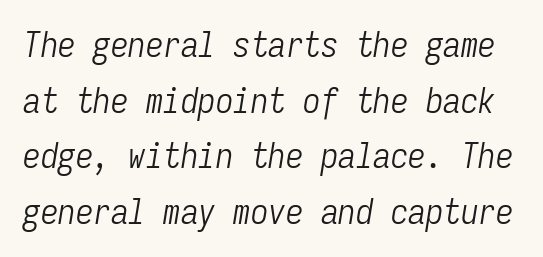
The image shows 35 px light, condensed type, italic (leaning right), monospaced; set normal line spacing (1.59x), normal letter spacing, not underlined; low stroke contrast and a medium x-height.
